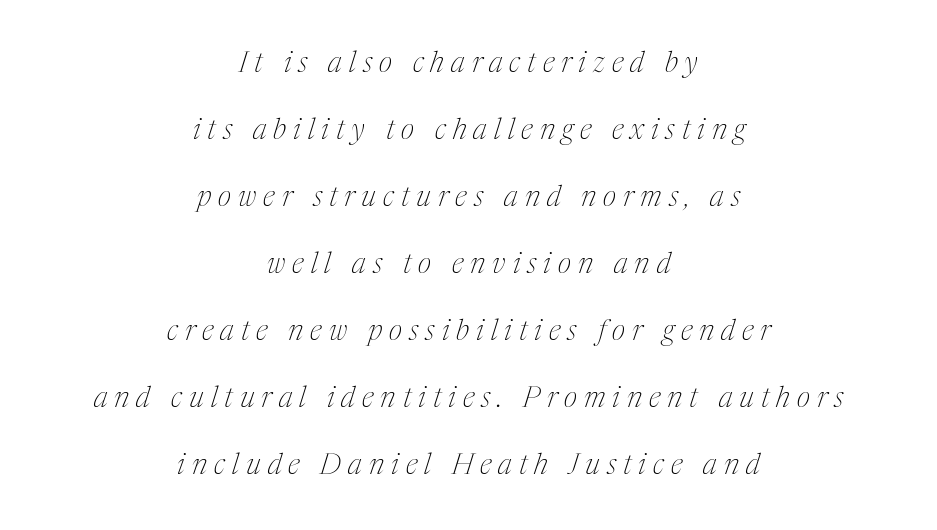
Q: Is the text bold? A: No.
Q: Is the text italic (slanted)? A: Yes, it leans right by about 17 degrees.
Q: Is the typeface a serif or a sans-serif typeface? A: Serif.
Q: Is the text underlined? A: No.
Q: How is the paragraph aligned? A: Centered.
Q: Is the spacing between letters normal or unusually wide? A: Unusually wide.
Q: Is the spacing between lines tight, normal or loose? A: Loose.
Q: Width (condensed, normal, or wide)? A: Condensed.
Q: Stroke contrast? A: Medium.
Q: x-height? A: Medium.
Q: Monospaced? A: No.
